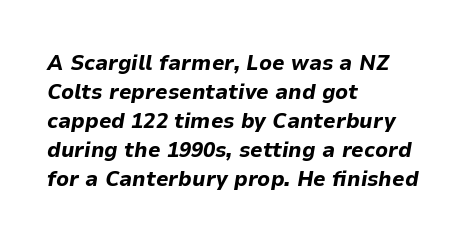
{"italic": "yes", "lean": "right", "slant_degrees": 9, "bold": "yes", "underline": "no", "align": "left", "line_spacing": "normal", "line_spacing_ratio": 1.32, "letter_spacing": "normal", "letter_spacing_em": 0.0, "glyph_px": 22}
